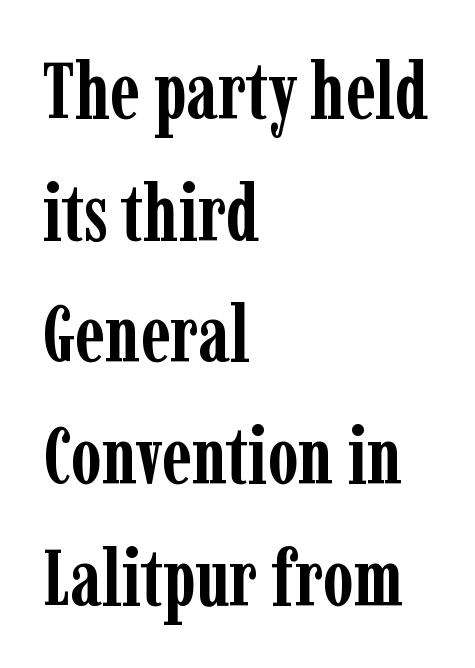
The image shows 78 px semibold, condensed serif type, upright; set left-aligned, normal line spacing (1.56x), normal letter spacing, not underlined; low stroke contrast and a medium x-height.
